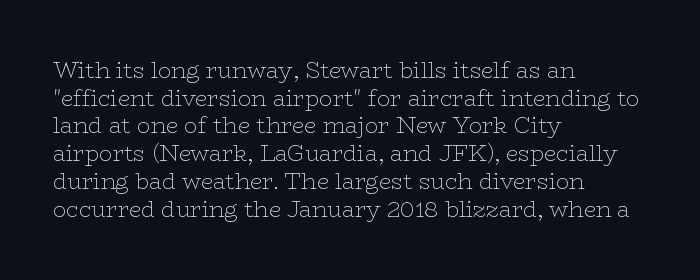
The image shows 22 px text type, upright; set left-aligned, normal line spacing (1.26x), normal letter spacing, not underlined.
